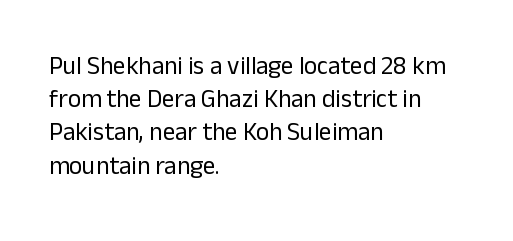
Q: Is the text bold? A: No.
Q: Is the text italic (slanted)? A: No, it is upright.
Q: Is the text underlined? A: No.
Q: How is the paragraph aligned? A: Left-aligned.
Q: Is the spacing between letters normal or unusually wide? A: Normal.
Q: Is the spacing between lines tight, normal or loose? A: Normal.
